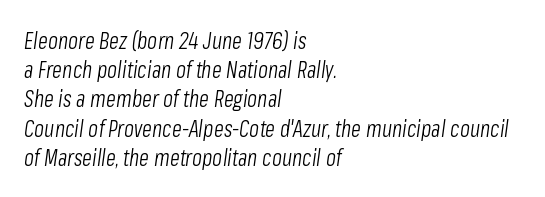
Baseline-to-baseline distance is the conventional proportion of letter height. The font sits on the lighter half of the weight spectrum, regular included. This sample is left-justified, so line endings fall wherever the words run out. You can tell it's italic because the verticals aren't actually vertical. Caption: standard tracking, unaltered. The area under the type is left untouched.
